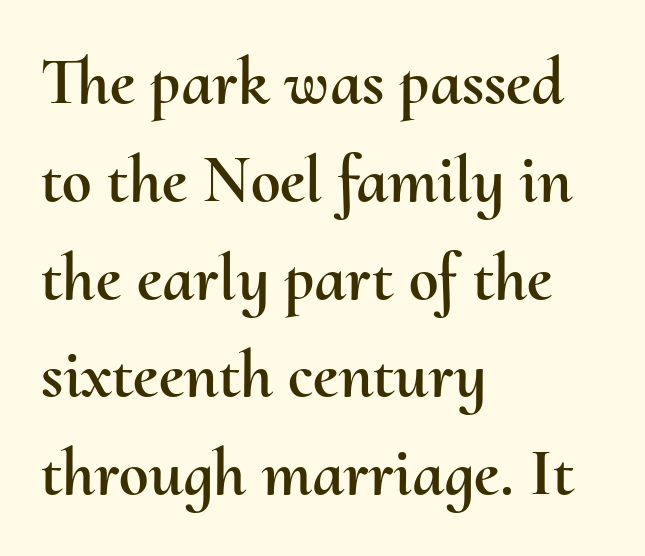
The image shows 67 px text type, upright; set left-aligned, normal line spacing (1.46x), normal letter spacing, not underlined; medium stroke contrast and a small x-height.
